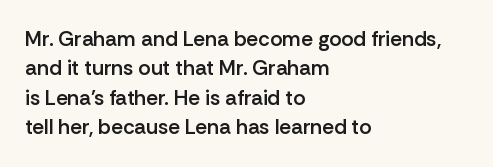
The space between consecutive lines is moderate. Its strokes are somewhat broadened, the hallmark of semibold type. Tracking value appears to be zero — textbook default spacing. These lines are set flush left with a ragged right edge. Underlining? Definitely not there. If you drew a line through each stem, it would be perfectly vertical.
